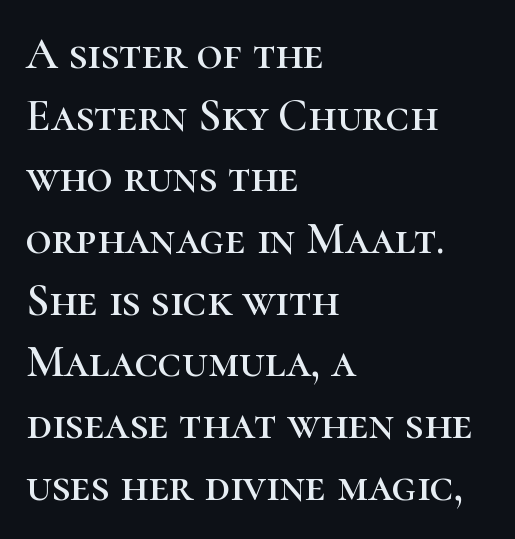
The image shows 45 px serif type, upright; set left-aligned, normal line spacing (1.37x), normal letter spacing, not underlined; high stroke contrast and a medium x-height.
